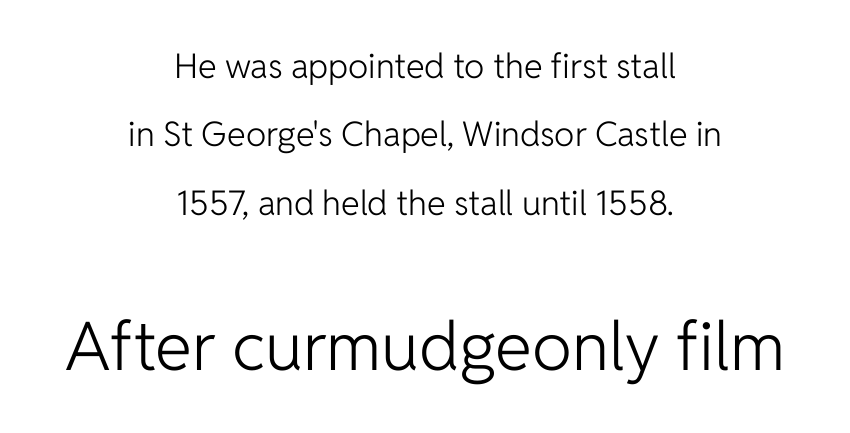
{"serif": "no", "italic": "no", "bold": "no", "weight": "light", "width": "normal", "stroke_contrast": "low", "x_height": "medium", "monospaced": "no", "underline": "no", "align": "center", "line_spacing": "loose", "line_spacing_ratio": 2.01, "letter_spacing": "normal", "letter_spacing_em": 0.0, "larger_block": "second", "size_ratio": 1.97, "glyph_px": 67}
